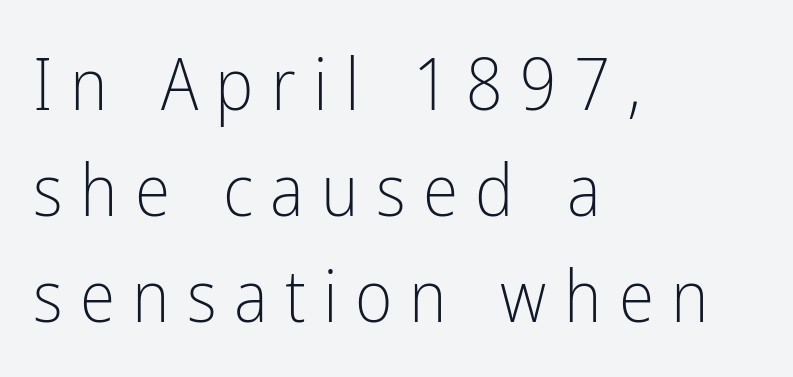
Vertical strokes here are truly vertical. Letterform terminals end flat and unadorned throughout the passage. Quick note: interline space is typical. The gaps between neighbouring characters are conspicuously large. The letterforms sit at book weight or below.
